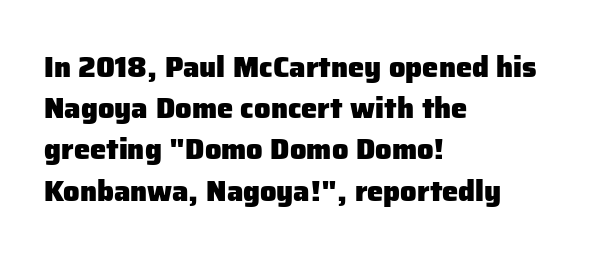
Spacing verdict: proportional, widths tailored to each character. There is no visible air inserted between adjacent glyphs. The passage shown stacks its lines at a standard gap. Font category for this specimen: sans-serif. The gap between lines stays unmarked.
